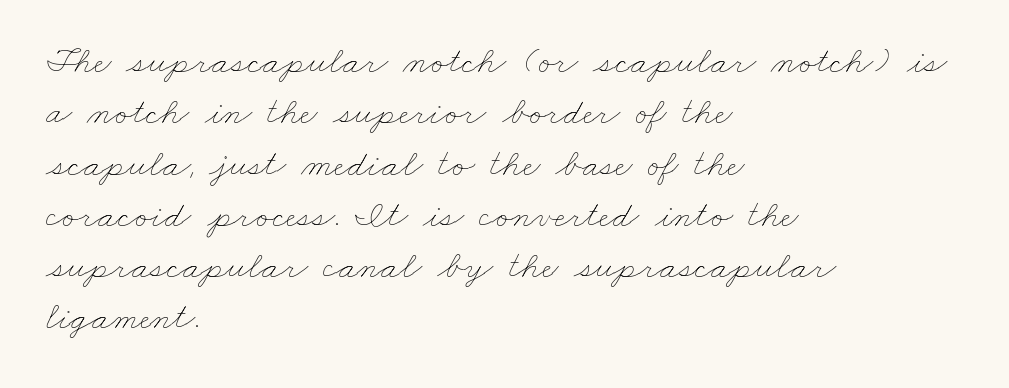
{"bold": "no", "weight": "thin", "width": "wide", "stroke_contrast": "low", "x_height": "small", "monospaced": "no", "underline": "no", "align": "left", "line_spacing": "normal", "line_spacing_ratio": 1.35, "letter_spacing": "normal", "letter_spacing_em": 0.0, "glyph_px": 38}
